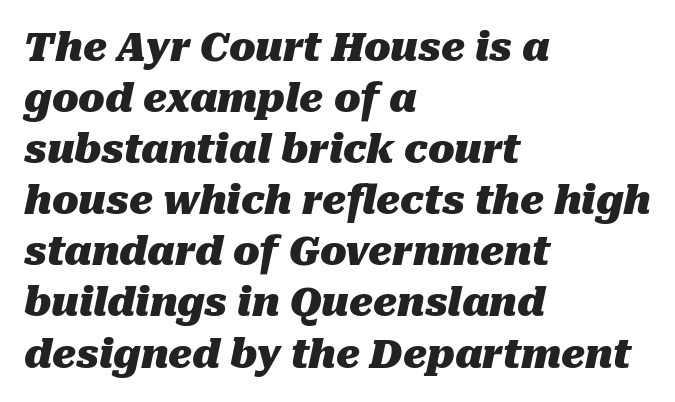
{"italic": "yes", "lean": "right", "slant_degrees": 10, "bold": "yes", "weight": "heavy", "width": "normal", "stroke_contrast": "medium", "x_height": "medium", "monospaced": "no", "underline": "no", "align": "left", "line_spacing": "normal", "line_spacing_ratio": 1.31, "letter_spacing": "normal", "letter_spacing_em": 0.0, "glyph_px": 39}
